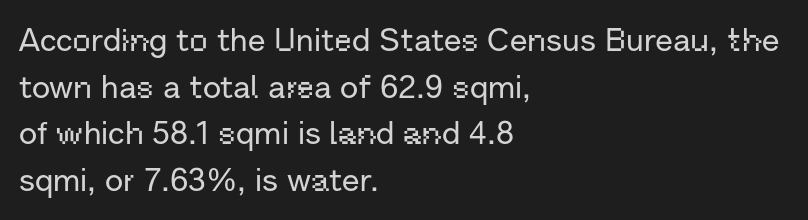
{"serif": "no", "italic": "no", "width": "normal", "stroke_contrast": "low", "x_height": "medium", "monospaced": "no", "underline": "no", "align": "left", "line_spacing": "normal", "line_spacing_ratio": 1.46, "letter_spacing": "normal", "letter_spacing_em": 0.0, "glyph_px": 32}
